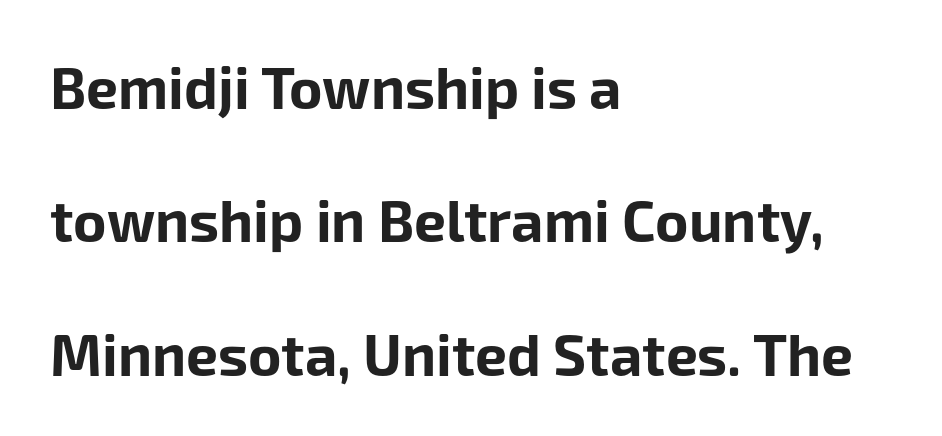
The foot of each line stays bare and open. Strong, thick strokes mark this as bold type. Ascenders rise straight up at ninety degrees. Character widths vary here, with narrow letters taking less room than wide ones. Summary of vertical rhythm: relaxed, with wide interline spacing. Honestly, the letter spacing is just normal — you wouldn't notice it.
